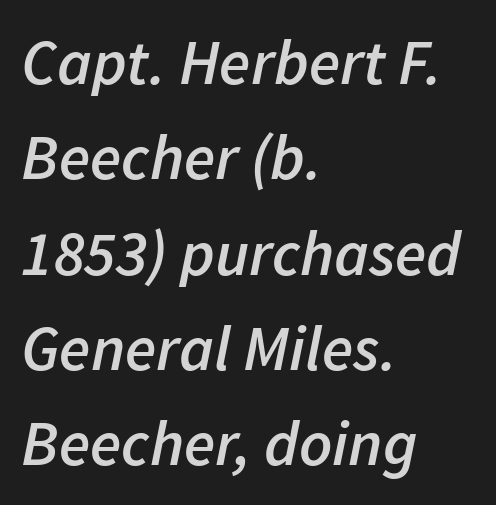
Q: Is the text bold? A: Semi-bold.
Q: Is the text italic (slanted)? A: Yes, it leans right by about 11 degrees.
Q: Is the text underlined? A: No.
Q: How is the paragraph aligned? A: Left-aligned.
Q: Is the spacing between letters normal or unusually wide? A: Normal.
Q: Is the spacing between lines tight, normal or loose? A: Normal.
Q: Width (condensed, normal, or wide)? A: Normal.
Q: Stroke contrast? A: Low.
Q: x-height? A: Medium.
Q: Monospaced? A: No.
